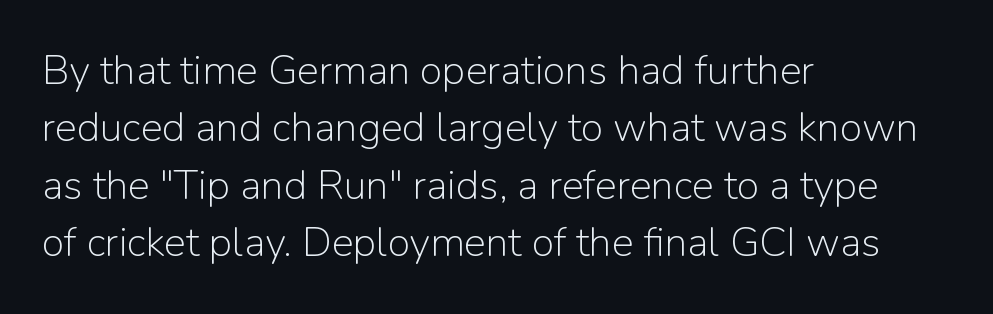
The image shows 41 px light sans-serif type, upright; set left-aligned, normal line spacing (1.4x), normal letter spacing, not underlined; low stroke contrast and a medium x-height.
